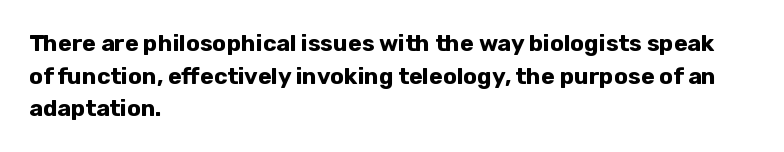
Q: Is the text bold? A: Yes.
Q: Is the text italic (slanted)? A: No, it is upright.
Q: Is the text underlined? A: No.
Q: How is the paragraph aligned? A: Left-aligned.
Q: Is the spacing between letters normal or unusually wide? A: Normal.
Q: Is the spacing between lines tight, normal or loose? A: Normal.
